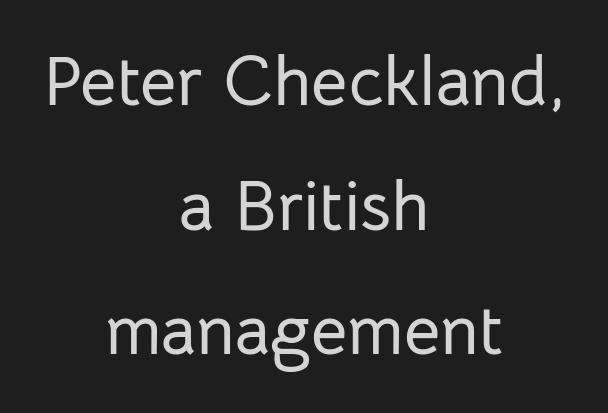
{"serif": "no", "italic": "no", "width": "normal", "stroke_contrast": "low", "x_height": "medium", "monospaced": "no", "underline": "no", "align": "center", "line_spacing_ratio": 1.78, "letter_spacing": "normal", "letter_spacing_em": 0.0, "glyph_px": 70}
